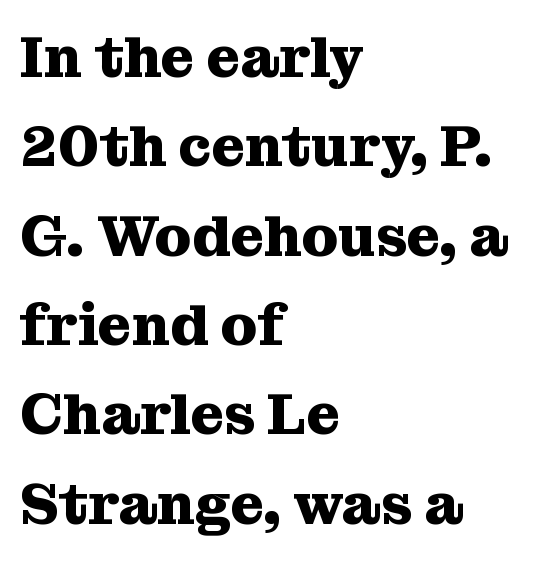
This sample keeps an unexceptional amount of space between lines. You can tell it's not italic because the verticals are truly vertical. These lines are set flush left with a ragged right edge. Typographic density is high because the face is bold.
